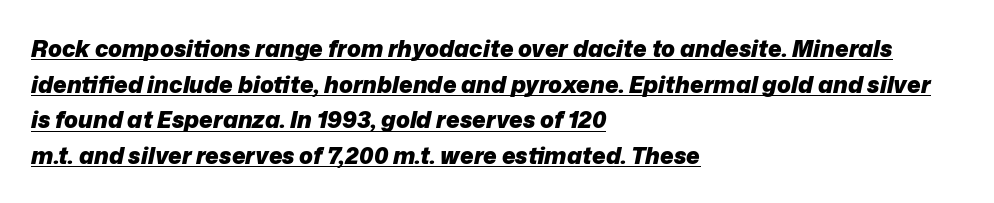
The image shows 23 px bold type, italic (leaning right); set left-aligned, normal line spacing (1.55x), normal letter spacing, underlined.
